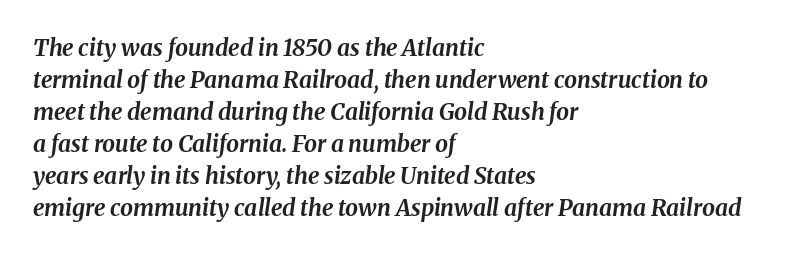
The image shows 23 px bold type, italic (leaning right); set left-aligned, normal line spacing (1.39x), normal letter spacing, not underlined.
